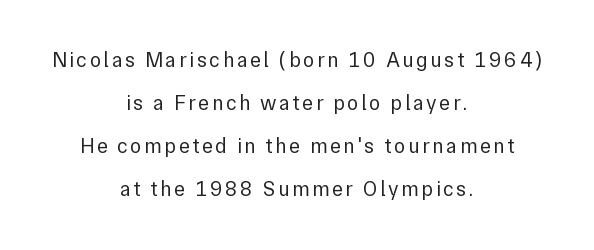
{"italic": "no", "bold": "no", "underline": "no", "align": "center", "line_spacing": "loose", "line_spacing_ratio": 2.05, "glyph_px": 21}
